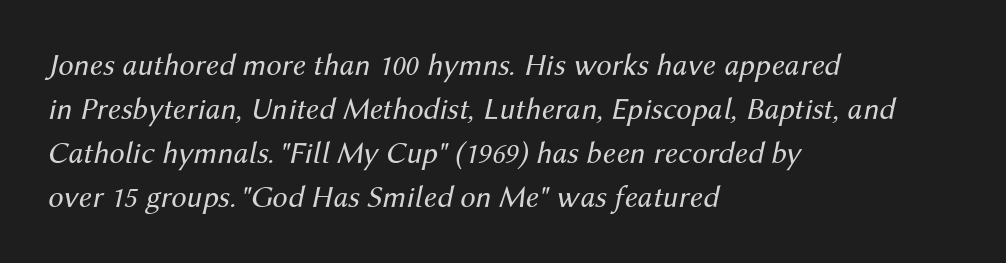
The rendering uses a moderate line-height, typical for paragraphs. Quick note: underline off. Spacing verdict: proportional, widths tailored to each character. Left-aligned paragraph, ragged on the right.
